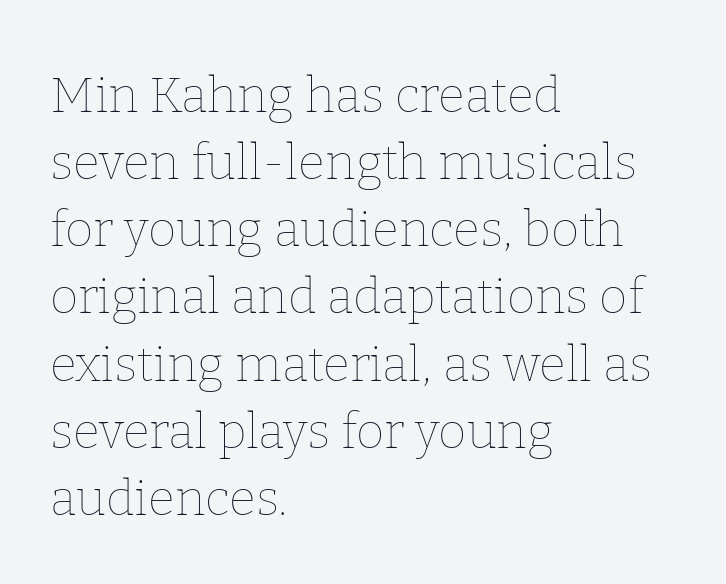
Q: Is the text bold? A: No.
Q: Is the text italic (slanted)? A: No, it is upright.
Q: Is the text underlined? A: No.
Q: How is the paragraph aligned? A: Left-aligned.
Q: Is the spacing between letters normal or unusually wide? A: Normal.
Q: Is the spacing between lines tight, normal or loose? A: Normal.
Q: Width (condensed, normal, or wide)? A: Normal.
Q: Stroke contrast? A: Low.
Q: x-height? A: Medium.
Q: Monospaced? A: No.
